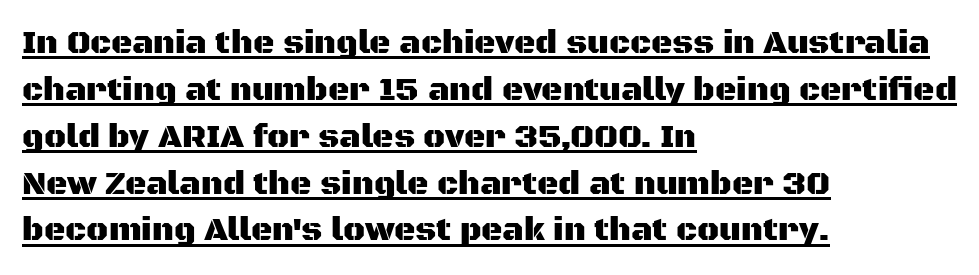
Successive baselines arrive at the customary interval. The glyphs in this specimen are sans serif. Short note: letters normally spaced. No italicization has been applied; the sample stays upright. The paragraph has a hard left edge and a soft right edge.
